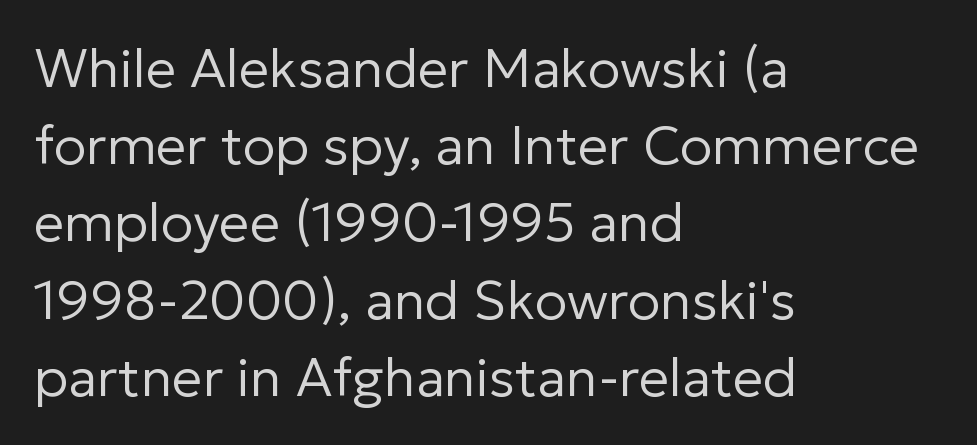
{"serif": "no", "italic": "no", "bold": "no", "weight": "regular", "width": "normal", "stroke_contrast": "low", "x_height": "medium", "monospaced": "no", "underline": "no", "align": "left", "line_spacing": "normal", "line_spacing_ratio": 1.43, "letter_spacing": "normal", "letter_spacing_em": 0.0, "glyph_px": 54}
